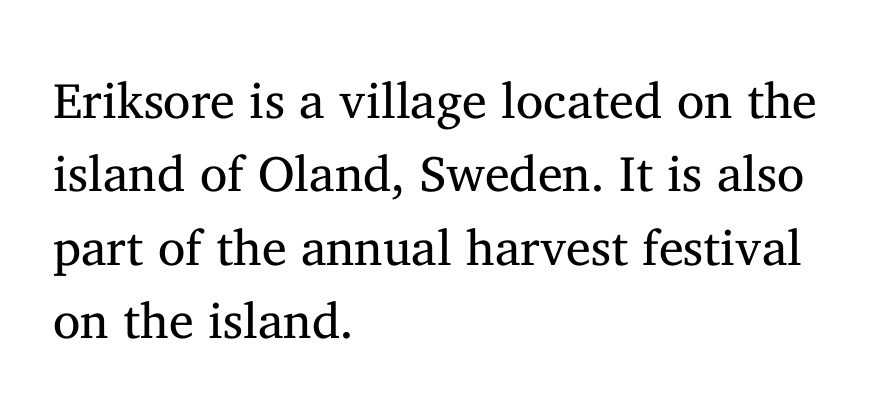
Q: Is the text bold? A: No.
Q: Is the text italic (slanted)? A: No, it is upright.
Q: Is the typeface a serif or a sans-serif typeface? A: Serif.
Q: Is the text underlined? A: No.
Q: How is the paragraph aligned? A: Left-aligned.
Q: Is the spacing between letters normal or unusually wide? A: Normal.
Q: Is the spacing between lines tight, normal or loose? A: Normal.
Q: Width (condensed, normal, or wide)? A: Normal.
Q: Stroke contrast? A: Medium.
Q: x-height? A: Medium.
Q: Monospaced? A: No.
